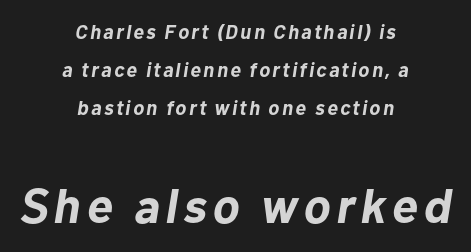
The image shows 49 px bold type, italic (leaning right); set centered, line spacing 1.89x, not underlined; the second (bottom) block is 2.45x larger; low stroke contrast and a medium x-height.
